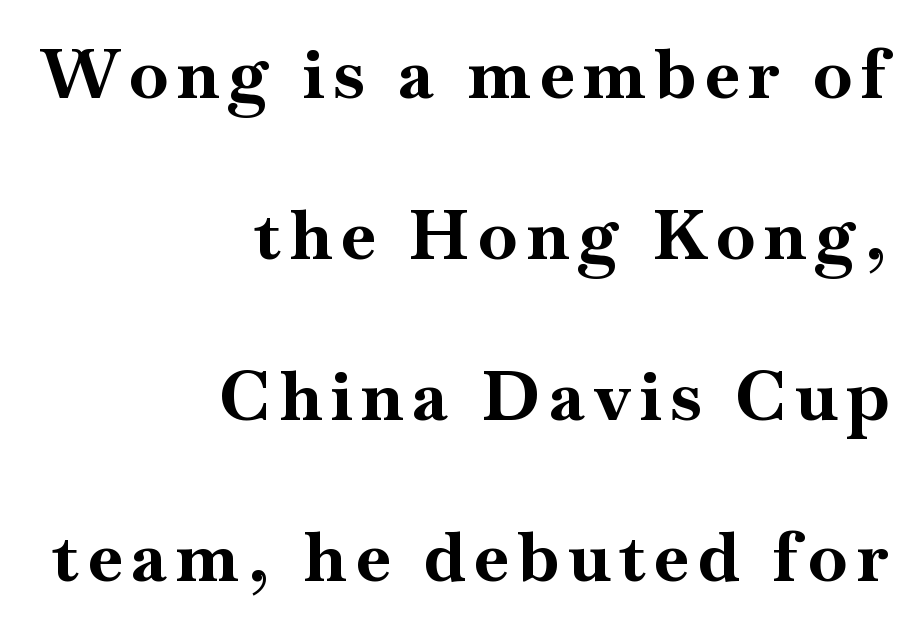
A typesetter would call this proportional, since set widths differ per character. A flush-right, rag-left setting is used for this passage. Students, this is bold: see how much ink each stroke carries. The letters stand upright; this is a roman face. The rendering shows small feet on the letterforms — a serif design.
